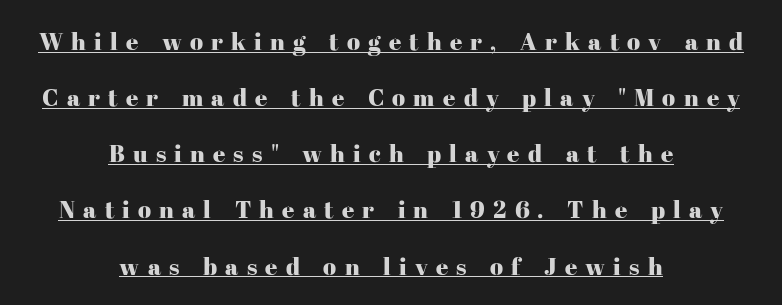
Loose tracking; the words dissolve into strings of separated letters. The paragraph shown floats in the horizontal middle. Notice how a bar underscores the lettering throughout. Tall strokes in this sample are plumb rather than angled.
